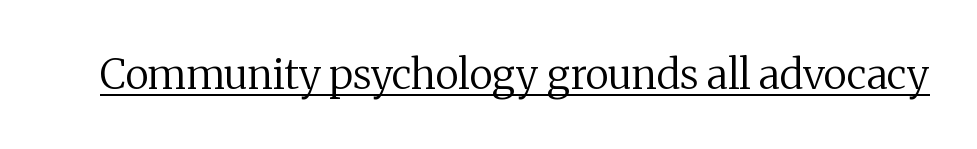
Old-style or modern, the face here clearly has serifs. The specimen reads as upright at a glance. A typesetter would call this proportional, since set widths differ per character. Letter spacing: default.
